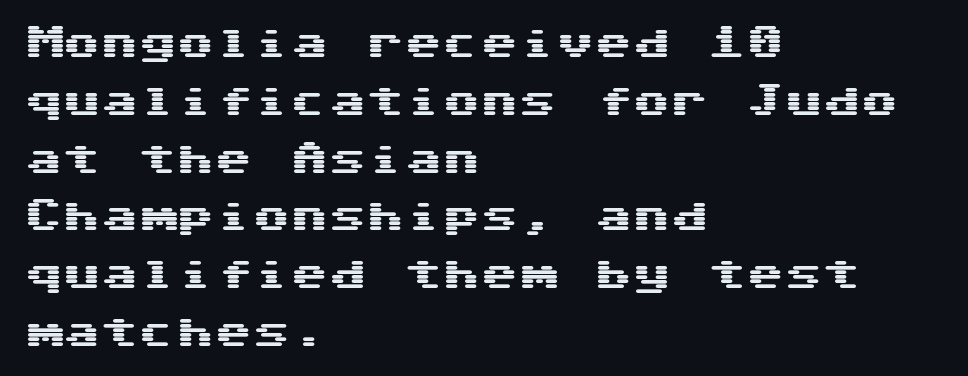
The image shows 38 px wide sans-serif type, upright; set left-aligned, normal line spacing (1.52x), normal letter spacing, not underlined; medium stroke contrast and a medium x-height.
